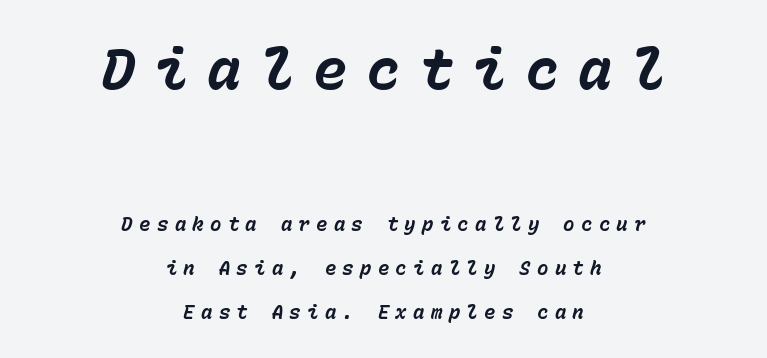
{"italic": "yes", "lean": "right", "slant_degrees": 15, "bold": "yes", "weight": "bold", "width": "normal", "stroke_contrast": "low", "x_height": "medium", "monospaced": "yes", "underline": "no", "align": "center", "line_spacing": "loose", "line_spacing_ratio": 2.32, "letter_spacing": "wide", "letter_spacing_em": 0.33, "larger_block": "first", "size_ratio": 3.0, "glyph_px": 57}
